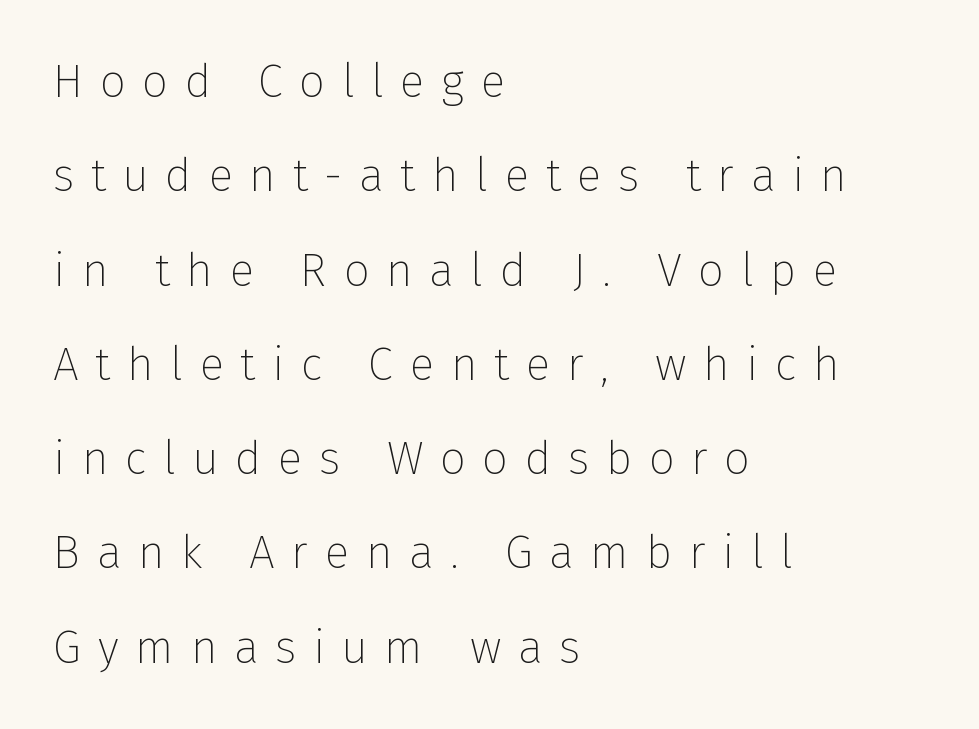
The image shows 46 px thin sans-serif type, upright; set left-aligned, loose line spacing (2.05x), unusually wide letter spacing (+0.36 em), not underlined; low stroke contrast and a medium x-height.
